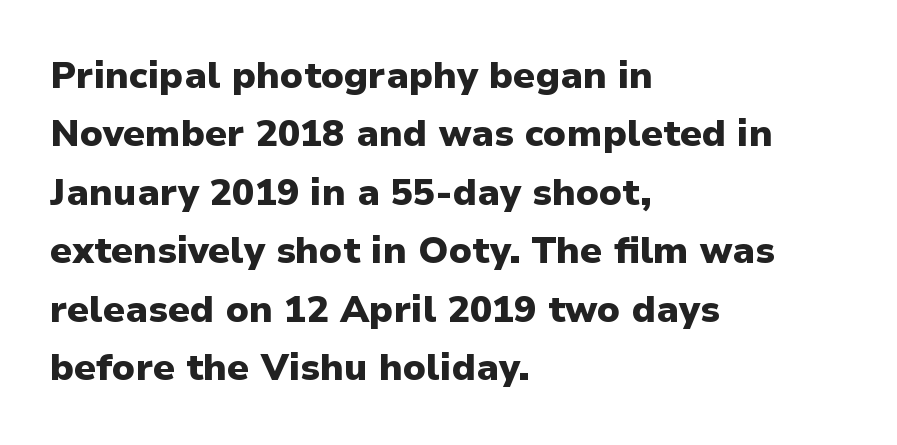
Regarding serifs, this sample does without them. The lettering holds an erect, upright posture throughout. The gap between lines stays unmarked. Horizontal bands of white between lines are of average thickness.
